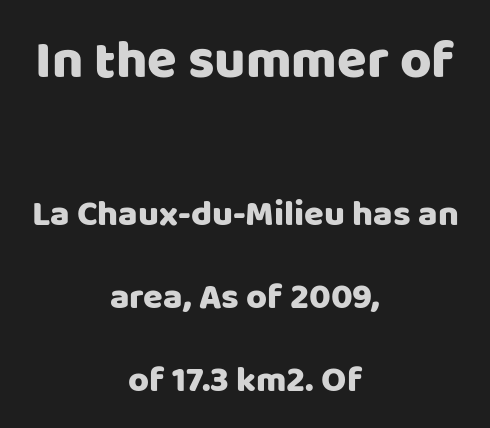
The image shows 54 px sans-serif type, upright; set centered, loose line spacing (2.3x), normal letter spacing, not underlined; the first (top) block is 1.5x larger; low stroke contrast and a large x-height.
